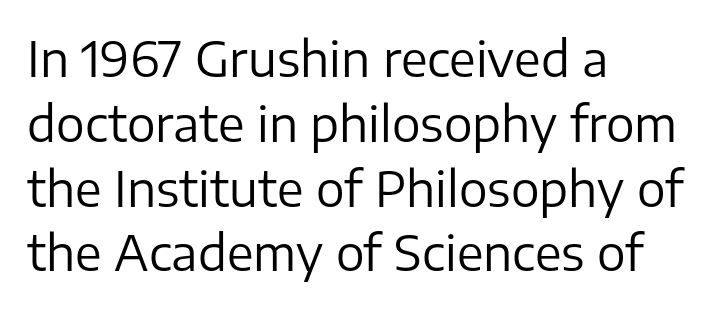
The axis of the letterforms is exactly vertical. Regarding serifs, this sample does without them. Quick note: underline off. One glance says typical: line gaps are just what's usual.
